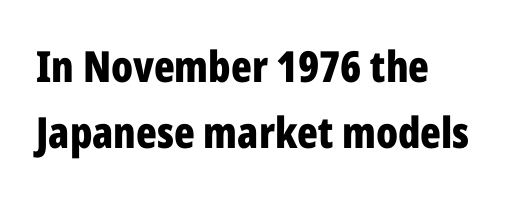
The image shows 43 px bold, condensed sans-serif type, upright; set left-aligned, normal line spacing (1.53x), normal letter spacing, not underlined; low stroke contrast and a medium x-height.
